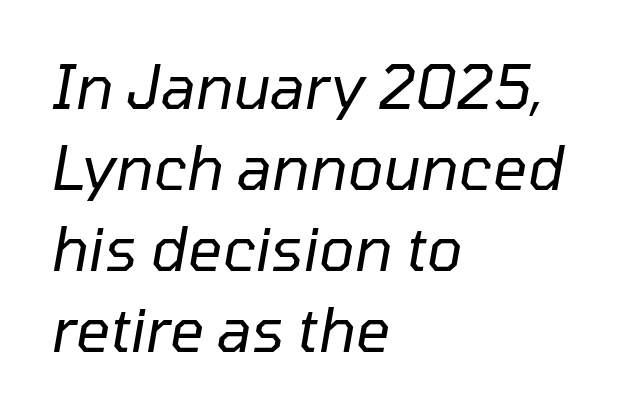
The image shows 60 px regular-weight type, italic (leaning right); set left-aligned, normal line spacing (1.35x), normal letter spacing, not underlined; low stroke contrast and a medium x-height.
